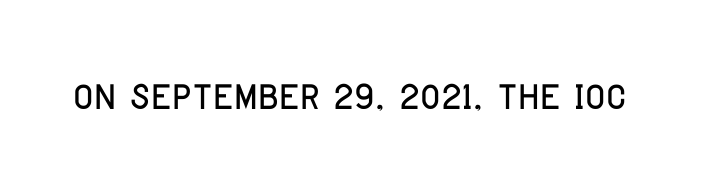
The image shows 55 px condensed sans-serif type, upright; set normal letter spacing, not underlined; low stroke contrast and a large x-height.
